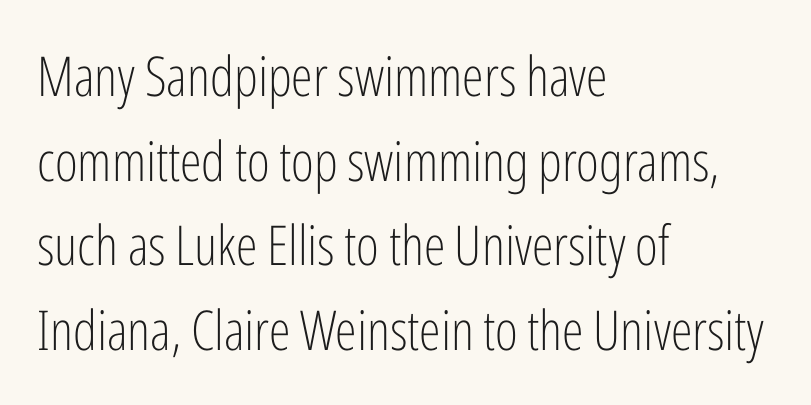
{"serif": "no", "italic": "no", "bold": "no", "weight": "light", "width": "condensed", "stroke_contrast": "low", "x_height": "medium", "monospaced": "no", "underline": "no", "align": "left", "line_spacing": "normal", "line_spacing_ratio": 1.54, "letter_spacing": "normal", "letter_spacing_em": 0.0, "glyph_px": 55}
